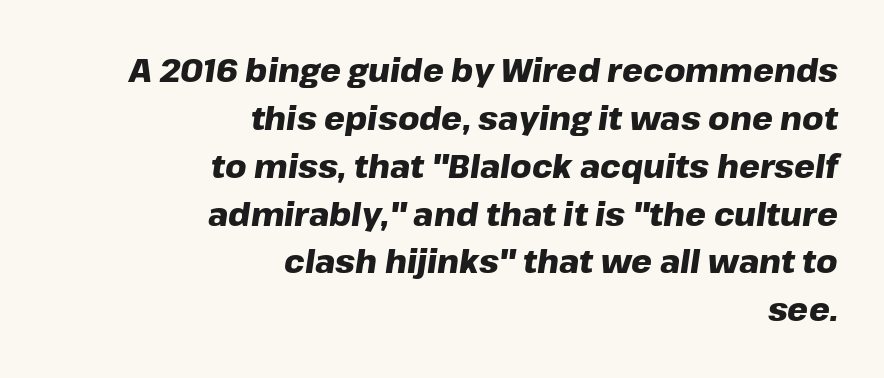
Q: Is the text bold? A: Yes.
Q: Is the text italic (slanted)? A: Yes, it leans right by about 8 degrees.
Q: Is the text underlined? A: No.
Q: How is the paragraph aligned? A: Right-aligned.
Q: Is the spacing between letters normal or unusually wide? A: Normal.
Q: Is the spacing between lines tight, normal or loose? A: Normal.
Q: Width (condensed, normal, or wide)? A: Normal.
Q: Stroke contrast? A: Low.
Q: x-height? A: Medium.
Q: Monospaced? A: No.
